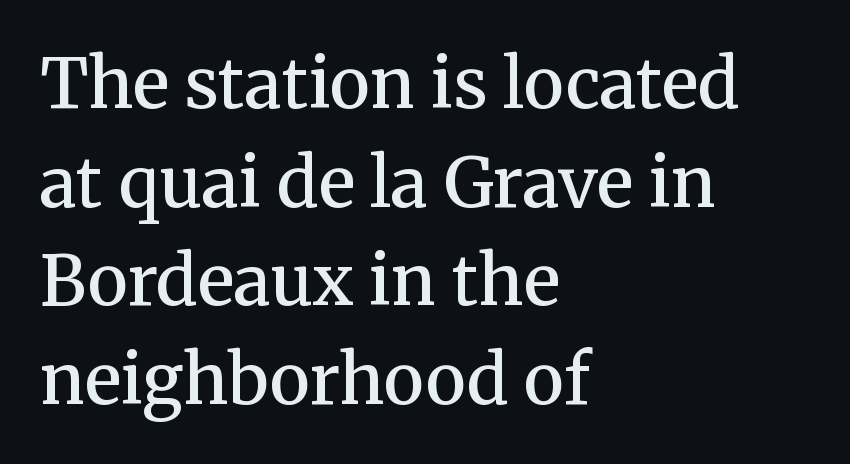
The image shows 69 px semibold serif type, upright; set left-aligned, normal line spacing (1.43x), normal letter spacing, not underlined; medium stroke contrast and a medium x-height.
